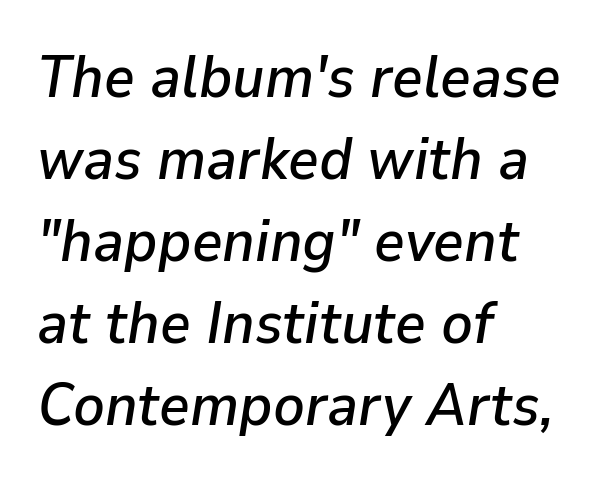
Q: Is the text italic (slanted)? A: Yes, it leans right by about 9 degrees.
Q: Is the text underlined? A: No.
Q: How is the paragraph aligned? A: Left-aligned.
Q: Is the spacing between letters normal or unusually wide? A: Normal.
Q: Is the spacing between lines tight, normal or loose? A: Normal.
Q: Width (condensed, normal, or wide)? A: Normal.
Q: Stroke contrast? A: Low.
Q: x-height? A: Medium.
Q: Monospaced? A: No.
